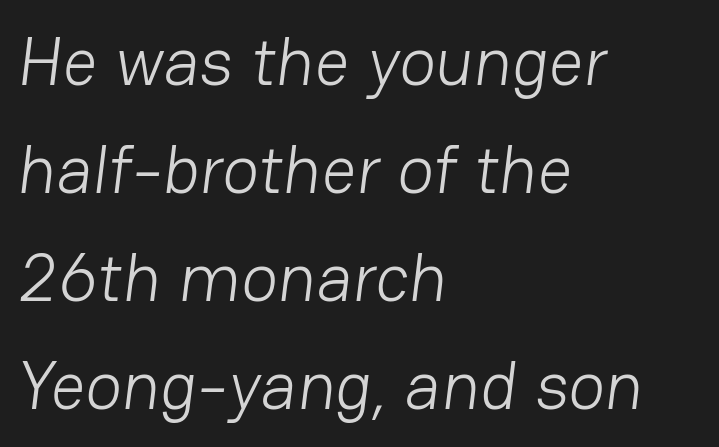
Serif or sans? Sans — the stroke terminals are bare. These lines are rendered in a variable-pitch font. The font sits on the lighter half of the weight spectrum, regular included. Underlining? Definitely not there.
